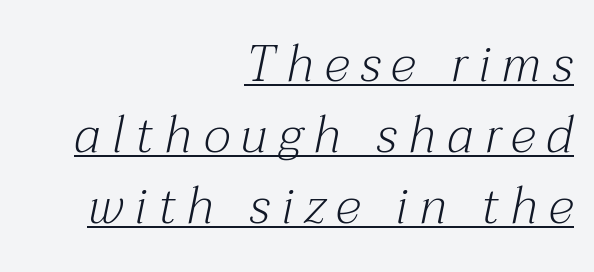
Q: Is the text bold? A: No.
Q: Is the text italic (slanted)? A: Yes, it leans right by about 12 degrees.
Q: Is the typeface a serif or a sans-serif typeface? A: Serif.
Q: Is the text underlined? A: Yes.
Q: How is the paragraph aligned? A: Right-aligned.
Q: Is the spacing between letters normal or unusually wide? A: Unusually wide.
Q: Is the spacing between lines tight, normal or loose? A: Normal.
Q: Width (condensed, normal, or wide)? A: Normal.
Q: Stroke contrast? A: Medium.
Q: x-height? A: Medium.
Q: Monospaced? A: No.
